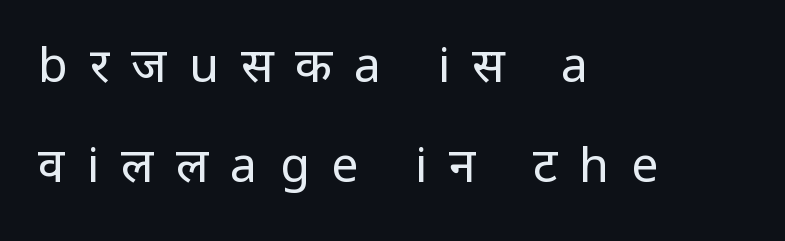
The image shows 48 px regular-weight sans-serif type, upright; set left-aligned, loose line spacing (2.09x), unusually wide letter spacing (+0.46 em), not underlined; low stroke contrast and a medium x-height.
